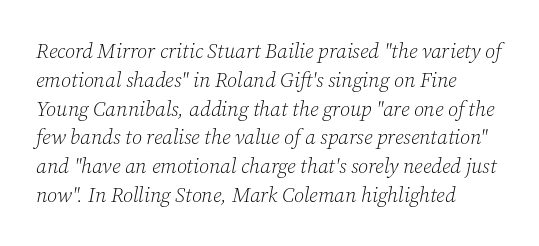
{"italic": "yes", "lean": "right", "slant_degrees": 12, "bold": "no", "underline": "no", "align": "left", "line_spacing": "normal", "line_spacing_ratio": 1.37, "letter_spacing": "normal", "letter_spacing_em": 0.0, "glyph_px": 21}
